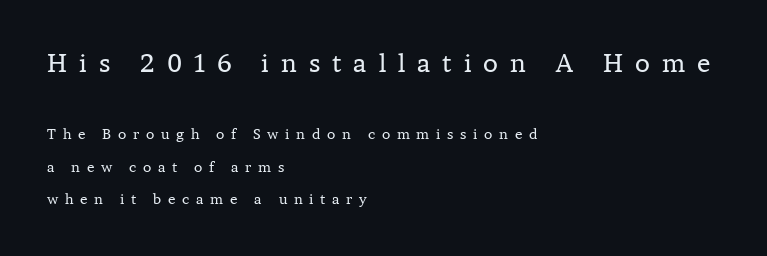
Q: Is the text bold? A: No.
Q: Is the text italic (slanted)? A: No, it is upright.
Q: Is the text underlined? A: No.
Q: How is the paragraph aligned? A: Left-aligned.
Q: Is the spacing between letters normal or unusually wide? A: Unusually wide.
Q: Is the spacing between lines tight, normal or loose? A: Loose.
Q: Which block of text is set in a larger size, the first (top) or the second (bottom)? A: The first (top) one.
